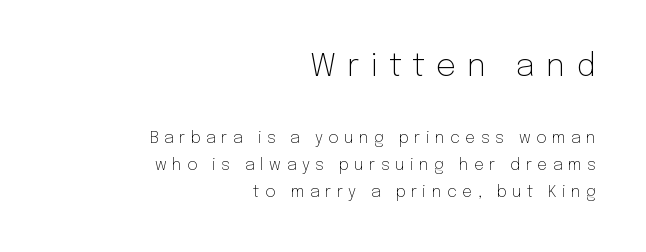
Q: Is the text bold? A: No.
Q: Is the text italic (slanted)? A: No, it is upright.
Q: Is the typeface a serif or a sans-serif typeface? A: Sans-serif.
Q: Is the text underlined? A: No.
Q: How is the paragraph aligned? A: Right-aligned.
Q: Is the spacing between letters normal or unusually wide? A: Unusually wide.
Q: Is the spacing between lines tight, normal or loose? A: Normal.
Q: Which block of text is set in a larger size, the first (top) or the second (bottom)? A: The first (top) one.
Q: Width (condensed, normal, or wide)? A: Normal.
Q: Stroke contrast? A: Low.
Q: x-height? A: Medium.
Q: Monospaced? A: No.
